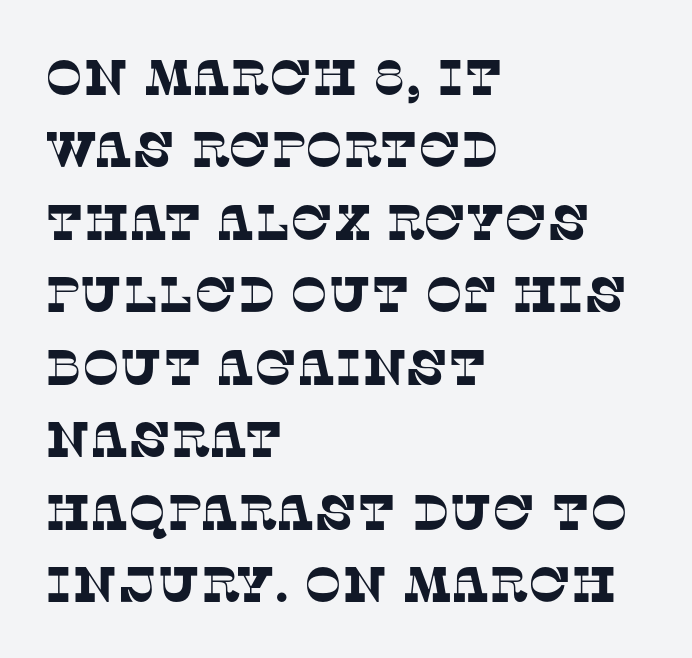
{"serif": "yes", "width": "normal", "stroke_contrast": "low", "x_height": "large", "monospaced": "no", "underline": "no", "align": "left", "line_spacing": "normal", "line_spacing_ratio": 1.45, "letter_spacing": "normal", "letter_spacing_em": 0.0, "glyph_px": 50}
